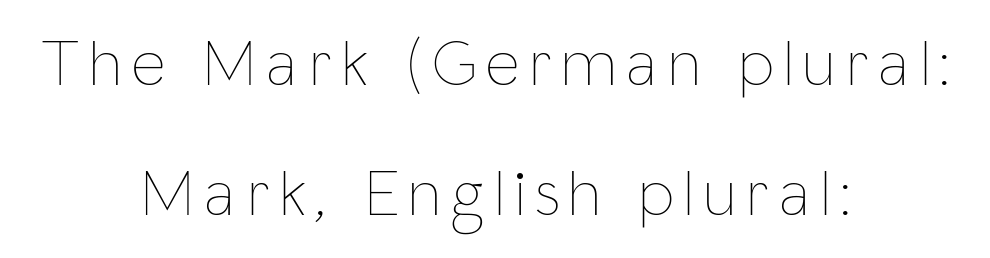
{"italic": "no", "bold": "no", "weight": "thin", "width": "condensed", "stroke_contrast": "low", "x_height": "medium", "monospaced": "no", "underline": "no", "align": "center", "line_spacing": "loose", "line_spacing_ratio": 1.97, "glyph_px": 66}
